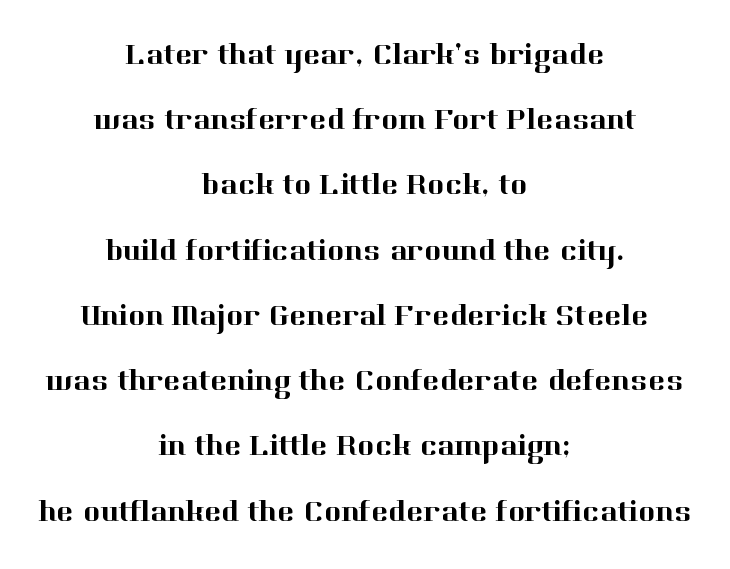
Do the characters align in a grid? No, the font is proportional. The characters display serif detailing at their extremities. The space beneath each line is pristine and unruled. A centered setting, common on invitations and titles, is used for this passage.
